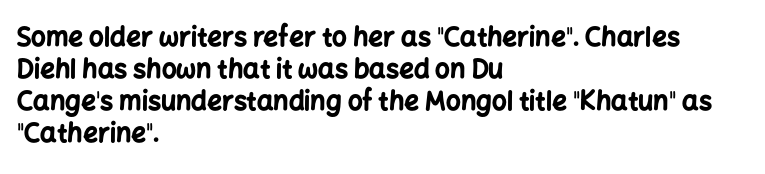
Alignment: flush left. A clean baseline with only descenders dipping below it. Vertical strokes here are truly vertical. Every letter is thick-stroked: bold, no question. A typesetter would call this zero additional tracking.
